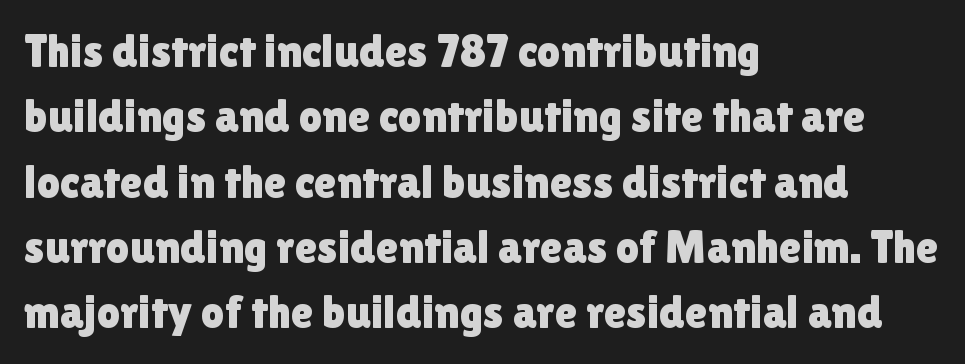
Visually the block forms a straight wall on the left and a jagged coastline on the right. You could not count columns in this text — the font is proportionally spaced. Glance below the letters and you will spot only blank space. This sample uses an upright cut, with every glyph sitting square on the baseline. This rendering leaves character spacing at its baseline value. Leading matches the norm, producing a regular column.
